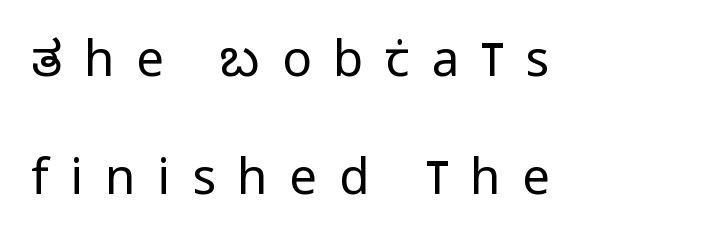
The image shows 49 px regular-weight, condensed sans-serif type, upright; set left-aligned, loose line spacing (2.4x), unusually wide letter spacing (+0.45 em), not underlined; low stroke contrast and a large x-height.
